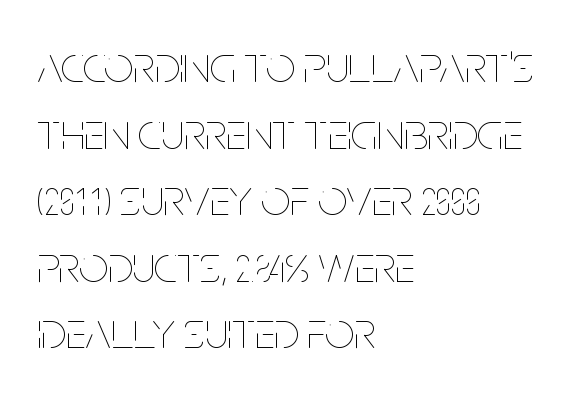
{"italic": "no", "bold": "no", "weight": "thin", "width": "condensed", "stroke_contrast": "low", "x_height": "large", "monospaced": "no", "underline": "no", "align": "left", "line_spacing": "normal", "line_spacing_ratio": 1.28, "letter_spacing": "normal", "letter_spacing_em": 0.0, "glyph_px": 52}
